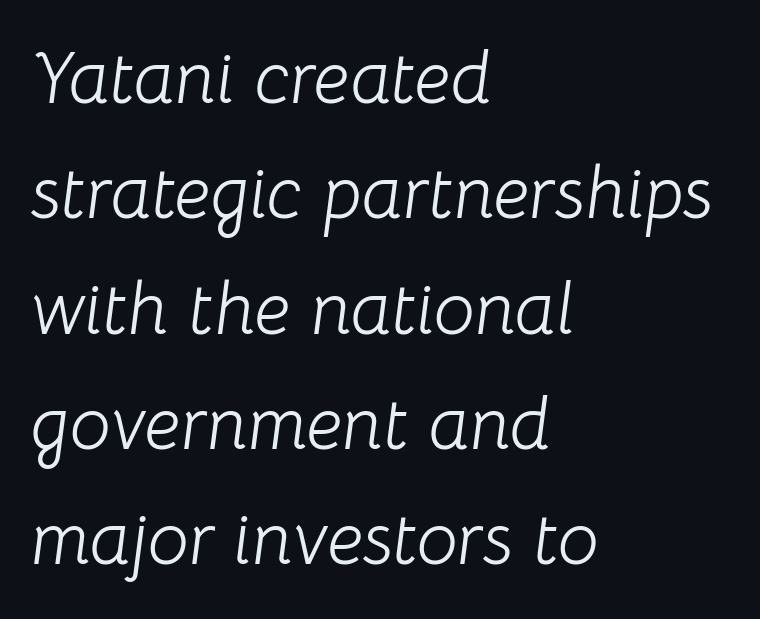
The type is set solid horizontally, with unmodified tracking. The lines are quadded left. Unbolded letterforms with no extra heft. The passage shown is not underscored anywhere.
